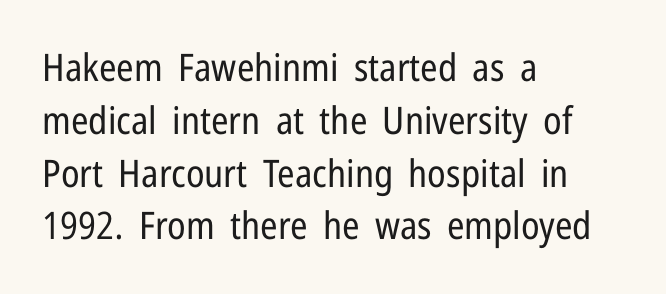
Q: Is the text bold? A: No.
Q: Is the text italic (slanted)? A: No, it is upright.
Q: Is the typeface a serif or a sans-serif typeface? A: Sans-serif.
Q: Is the text underlined? A: No.
Q: How is the paragraph aligned? A: Left-aligned.
Q: Is the spacing between letters normal or unusually wide? A: Normal.
Q: Is the spacing between lines tight, normal or loose? A: Normal.
Q: Width (condensed, normal, or wide)? A: Condensed.
Q: Stroke contrast? A: Low.
Q: x-height? A: Medium.
Q: Monospaced? A: No.
